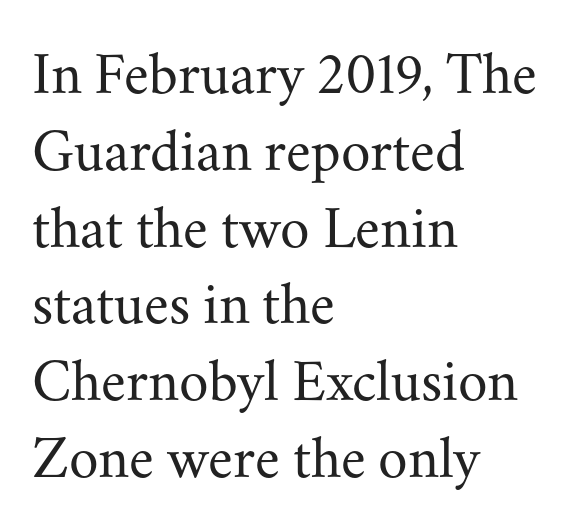
{"serif": "yes", "italic": "no", "bold": "no", "weight": "regular", "width": "normal", "stroke_contrast": "medium", "x_height": "small", "monospaced": "no", "underline": "no", "align": "left", "line_spacing": "normal", "line_spacing_ratio": 1.28, "letter_spacing": "normal", "letter_spacing_em": 0.0, "glyph_px": 60}
